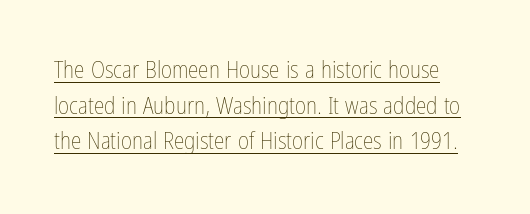
The image shows 24 px text type, upright; set normal line spacing (1.48x), normal letter spacing, underlined.
